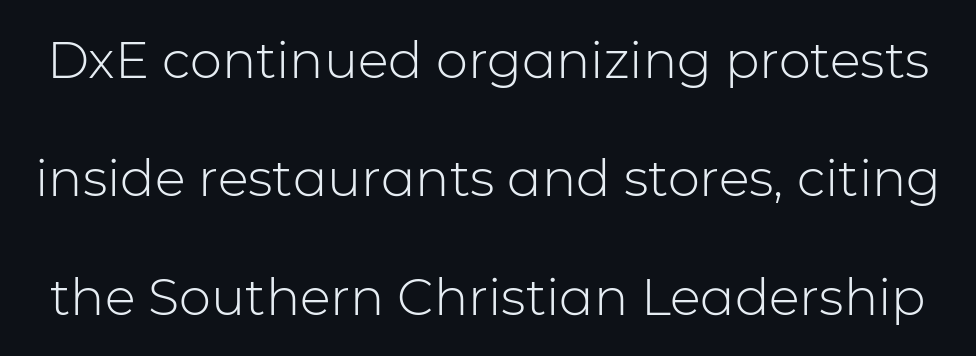
Q: Is the text bold? A: No.
Q: Is the text italic (slanted)? A: No, it is upright.
Q: Is the typeface a serif or a sans-serif typeface? A: Sans-serif.
Q: Is the text underlined? A: No.
Q: Is the spacing between letters normal or unusually wide? A: Normal.
Q: Is the spacing between lines tight, normal or loose? A: Loose.
Q: Width (condensed, normal, or wide)? A: Normal.
Q: Stroke contrast? A: Low.
Q: x-height? A: Medium.
Q: Monospaced? A: No.
